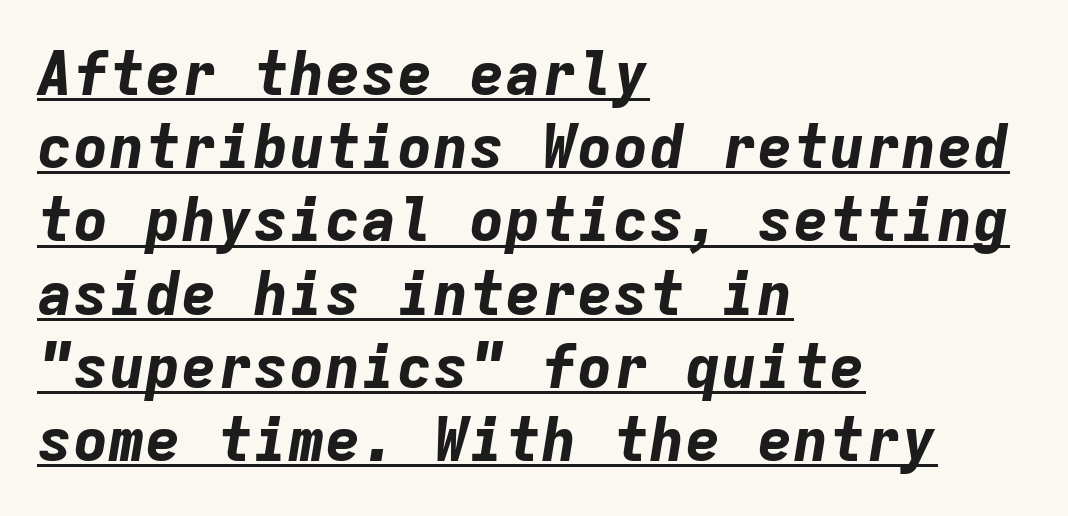
Q: Is the text bold? A: Yes.
Q: Is the text italic (slanted)? A: Yes, it leans right by about 9 degrees.
Q: Is the text underlined? A: Yes.
Q: How is the paragraph aligned? A: Left-aligned.
Q: Is the spacing between letters normal or unusually wide? A: Normal.
Q: Width (condensed, normal, or wide)? A: Normal.
Q: Stroke contrast? A: Low.
Q: x-height? A: Medium.
Q: Monospaced? A: Yes.
